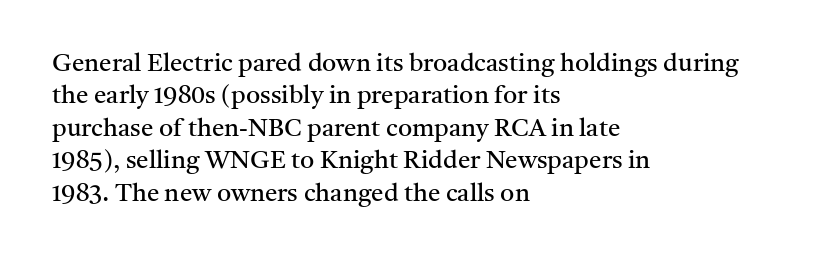
Q: Is the text bold? A: No.
Q: Is the text italic (slanted)? A: No, it is upright.
Q: Is the text underlined? A: No.
Q: How is the paragraph aligned? A: Left-aligned.
Q: Is the spacing between letters normal or unusually wide? A: Normal.
Q: Is the spacing between lines tight, normal or loose? A: Normal.
